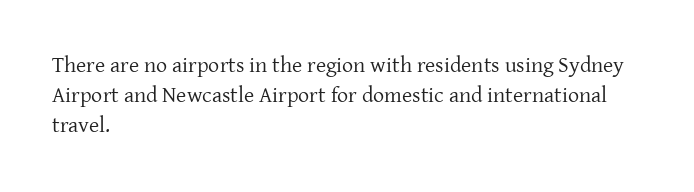
Q: Is the text bold? A: No.
Q: Is the text italic (slanted)? A: No, it is upright.
Q: Is the text underlined? A: No.
Q: How is the paragraph aligned? A: Left-aligned.
Q: Is the spacing between letters normal or unusually wide? A: Normal.
Q: Is the spacing between lines tight, normal or loose? A: Normal.
